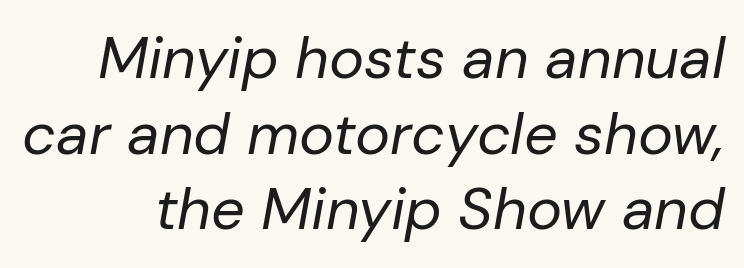
{"italic": "yes", "lean": "right", "slant_degrees": 10, "bold": "no", "weight": "regular", "width": "normal", "stroke_contrast": "low", "x_height": "medium", "monospaced": "no", "underline": "no", "line_spacing": "normal", "line_spacing_ratio": 1.28, "letter_spacing": "normal", "letter_spacing_em": 0.0, "glyph_px": 59}
